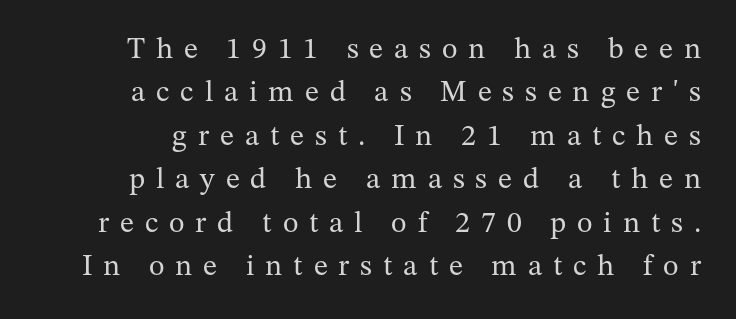
The image shows 30 px regular-weight serif type, upright; set normal line spacing (1.45x), unusually wide letter spacing (+0.36 em), not underlined; medium stroke contrast and a medium x-height.
